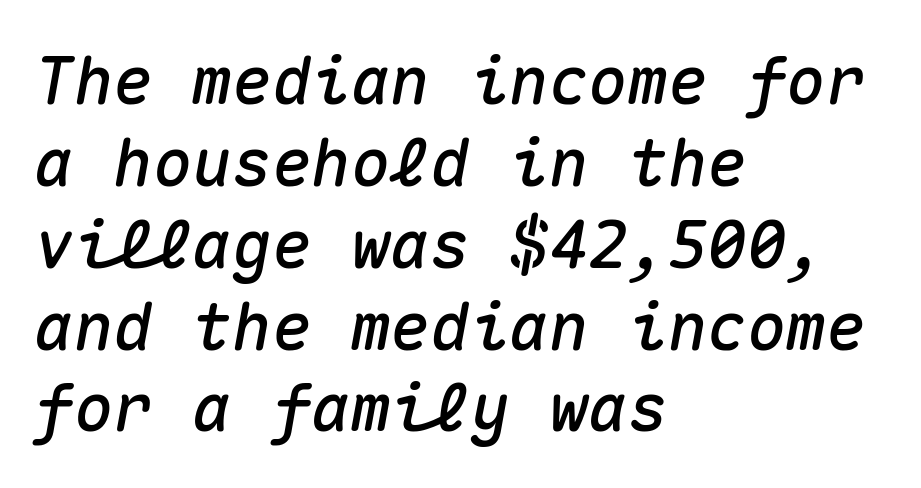
{"italic": "yes", "lean": "right", "slant_degrees": 10, "width": "normal", "stroke_contrast": "medium", "x_height": "medium", "monospaced": "yes", "underline": "no", "align": "left", "line_spacing_ratio": 1.24, "letter_spacing": "normal", "letter_spacing_em": 0.0, "glyph_px": 66}
